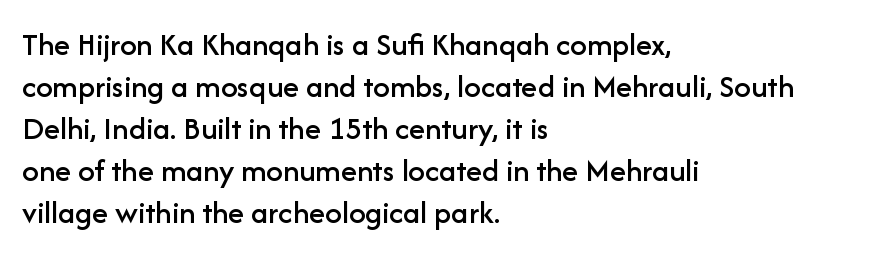
{"serif": "no", "italic": "no", "width": "normal", "stroke_contrast": "low", "x_height": "medium", "monospaced": "no", "underline": "no", "align": "left", "line_spacing": "normal", "line_spacing_ratio": 1.27, "letter_spacing": "normal", "letter_spacing_em": 0.0, "glyph_px": 33}
